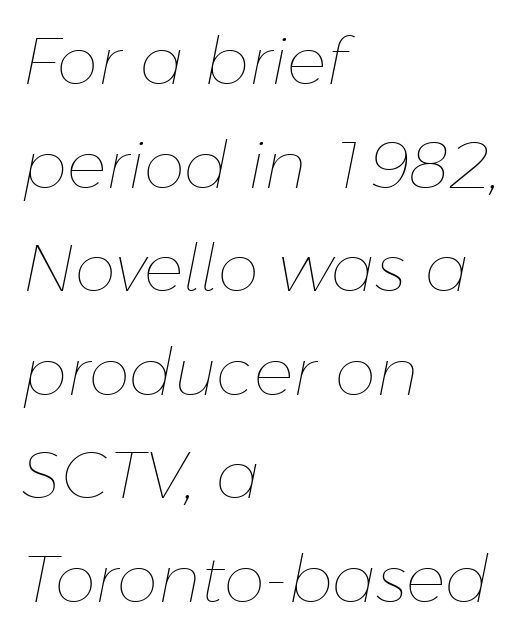
Q: Is the text bold? A: No.
Q: Is the text italic (slanted)? A: Yes, it leans right by about 11 degrees.
Q: Is the text underlined? A: No.
Q: How is the paragraph aligned? A: Left-aligned.
Q: Is the spacing between letters normal or unusually wide? A: Normal.
Q: Is the spacing between lines tight, normal or loose? A: Normal.
Q: Width (condensed, normal, or wide)? A: Normal.
Q: Stroke contrast? A: Low.
Q: x-height? A: Medium.
Q: Monospaced? A: No.
